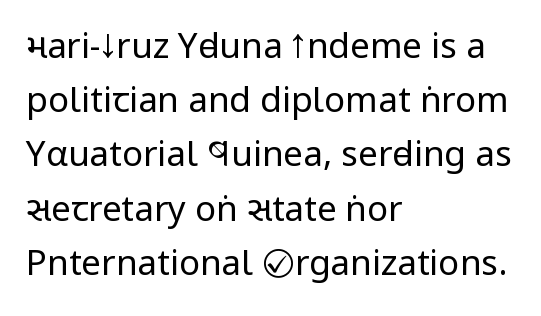
Q: Is the text bold? A: No.
Q: Is the text italic (slanted)? A: No, it is upright.
Q: Is the typeface a serif or a sans-serif typeface? A: Sans-serif.
Q: Is the text underlined? A: No.
Q: How is the paragraph aligned? A: Left-aligned.
Q: Is the spacing between letters normal or unusually wide? A: Normal.
Q: Is the spacing between lines tight, normal or loose? A: Normal.
Q: Width (condensed, normal, or wide)? A: Condensed.
Q: Stroke contrast? A: Low.
Q: x-height? A: Large.
Q: Monospaced? A: No.
